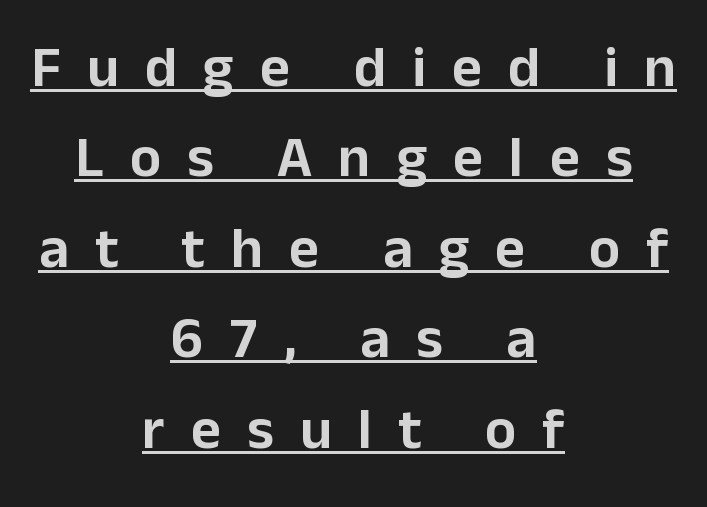
{"serif": "no", "italic": "no", "width": "normal", "stroke_contrast": "low", "x_height": "medium", "monospaced": "no", "underline": "yes", "align": "center", "line_spacing": "normal", "line_spacing_ratio": 1.56, "letter_spacing": "wide", "letter_spacing_em": 0.45, "glyph_px": 58}
